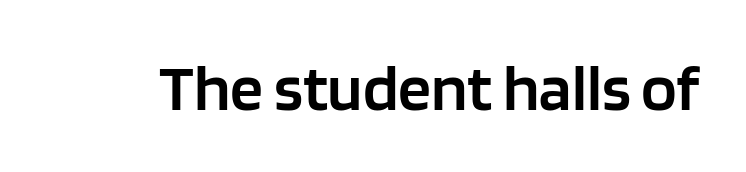
How heavy is the stroke? Medium-heavy — a semibold, shy of bold. Character widths vary here, with narrow letters taking less room than wide ones. The typography opts for an upright posture over an oblique one. The strip under each line holds only bare page. The font family rendered here belongs to the sans-serif group.
